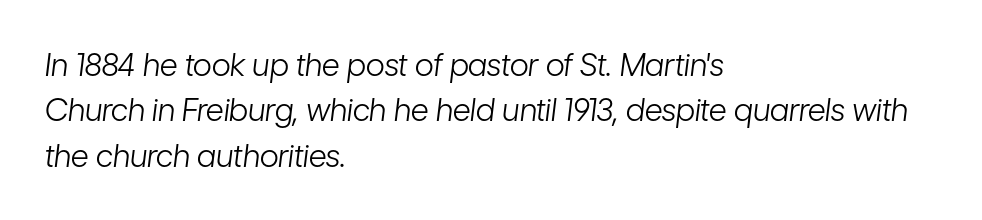
Quick note: italic. Character widths vary here, with narrow letters taking less room than wide ones. Line starts are locked; line ends wander. If you measured baseline to baseline, you'd find a middling distance. Quick note: underline off. The gaps between neighbouring characters are ordinary and unremarkable.
